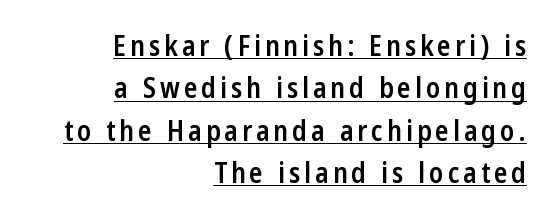
Q: Is the text bold? A: Semi-bold.
Q: Is the text italic (slanted)? A: No, it is upright.
Q: Is the typeface a serif or a sans-serif typeface? A: Sans-serif.
Q: Is the text underlined? A: Yes.
Q: How is the paragraph aligned? A: Right-aligned.
Q: Is the spacing between lines tight, normal or loose? A: Normal.
Q: Width (condensed, normal, or wide)? A: Condensed.
Q: Stroke contrast? A: Low.
Q: x-height? A: Medium.
Q: Monospaced? A: No.
